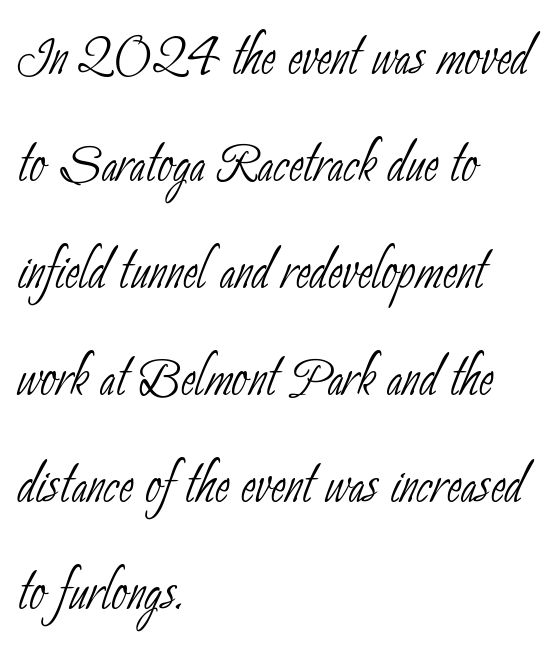
Q: Is the text bold? A: No.
Q: Is the typeface a serif or a sans-serif typeface? A: Sans-serif.
Q: Is the text underlined? A: No.
Q: How is the paragraph aligned? A: Left-aligned.
Q: Is the spacing between letters normal or unusually wide? A: Normal.
Q: Is the spacing between lines tight, normal or loose? A: Normal.
Q: Width (condensed, normal, or wide)? A: Condensed.
Q: Stroke contrast? A: Low.
Q: x-height? A: Small.
Q: Monospaced? A: No.
